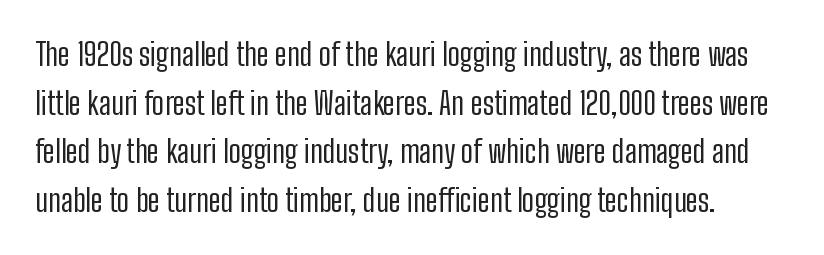
{"serif": "no", "italic": "no", "bold": "no", "weight": "regular", "width": "condensed", "stroke_contrast": "low", "x_height": "medium", "monospaced": "no", "underline": "no", "line_spacing": "normal", "line_spacing_ratio": 1.57, "letter_spacing": "normal", "letter_spacing_em": 0.0, "glyph_px": 31}
